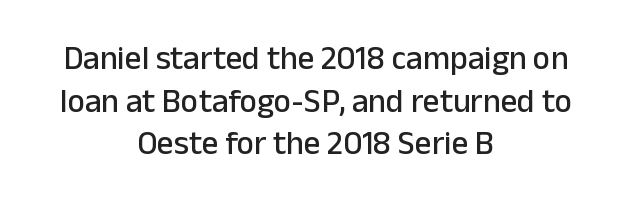
The image shows 33 px sans-serif type, upright; set centered, normal line spacing (1.29x), normal letter spacing, not underlined; low stroke contrast and a medium x-height.
